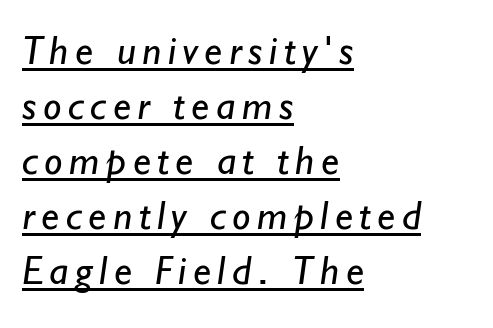
{"serif": "no", "bold": "no", "weight": "regular", "width": "normal", "stroke_contrast": "low", "x_height": "small", "monospaced": "no", "underline": "yes", "align": "left", "line_spacing": "normal", "line_spacing_ratio": 1.34, "glyph_px": 41}
